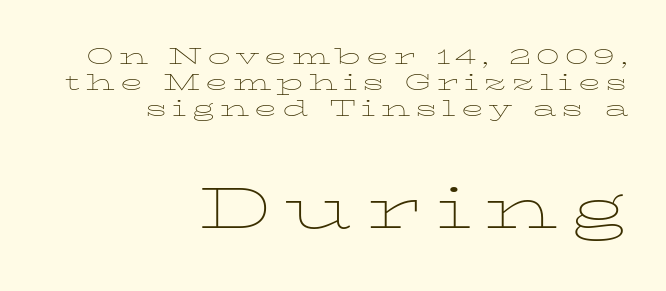
Q: Is the text bold? A: No.
Q: Is the text italic (slanted)? A: No, it is upright.
Q: Is the typeface a serif or a sans-serif typeface? A: Serif.
Q: Is the text underlined? A: No.
Q: How is the paragraph aligned? A: Right-aligned.
Q: Is the spacing between letters normal or unusually wide? A: Unusually wide.
Q: Is the spacing between lines tight, normal or loose? A: Tight.
Q: Which block of text is set in a larger size, the first (top) or the second (bottom)? A: The second (bottom) one.
Q: Width (condensed, normal, or wide)? A: Wide.
Q: Stroke contrast? A: Low.
Q: x-height? A: Medium.
Q: Monospaced? A: No.
